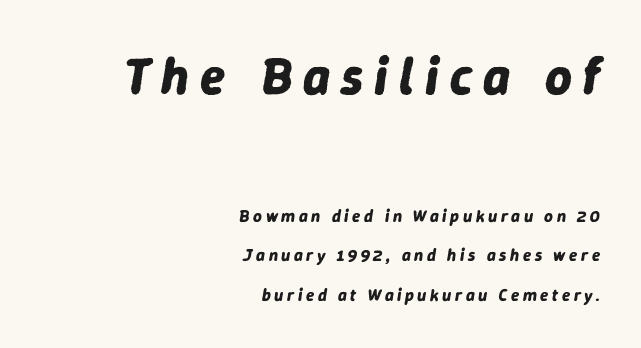
This sample has the flowing, uneven cadence of proportional lettering. Leading: increased. Caption: upper text group enlarged, lower text group reduced. Teacher's note: observe the even right margin — that is flush-right alignment. The text carries the slant typical of an italic or oblique font.
